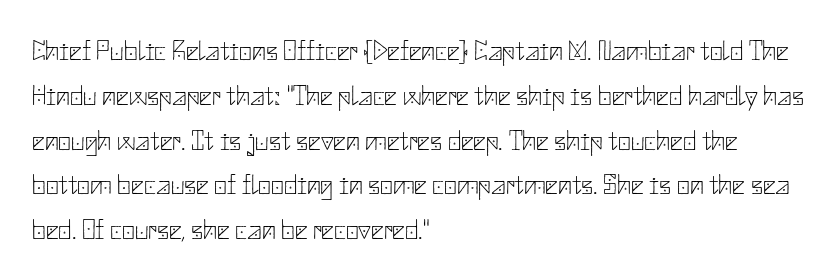
Q: Is the text bold? A: No.
Q: Is the text italic (slanted)? A: No, it is upright.
Q: Is the typeface a serif or a sans-serif typeface? A: Sans-serif.
Q: Is the text underlined? A: No.
Q: How is the paragraph aligned? A: Left-aligned.
Q: Is the spacing between letters normal or unusually wide? A: Normal.
Q: Is the spacing between lines tight, normal or loose? A: Normal.
Q: Width (condensed, normal, or wide)? A: Normal.
Q: Stroke contrast? A: Low.
Q: x-height? A: Small.
